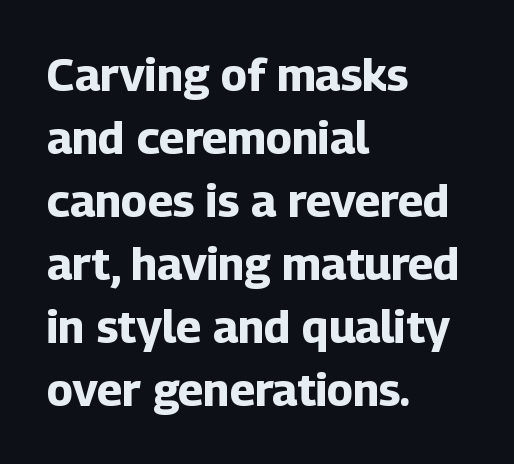
The image shows 45 px bold sans-serif type, upright; set left-aligned, normal line spacing (1.4x), normal letter spacing, not underlined; low stroke contrast and a medium x-height.
